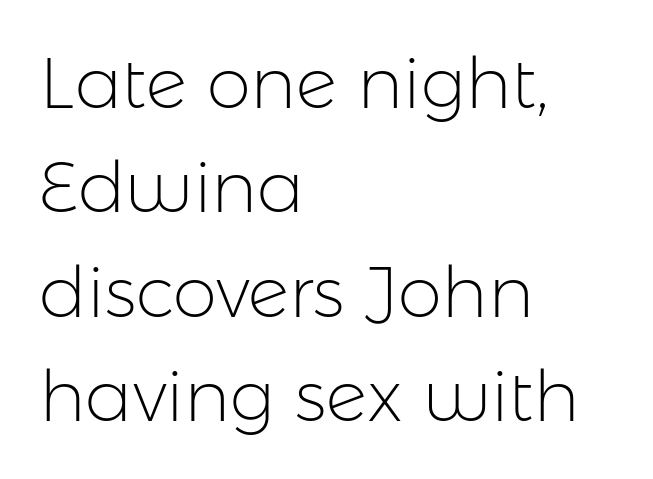
Q: Is the text bold? A: No.
Q: Is the text italic (slanted)? A: No, it is upright.
Q: Is the typeface a serif or a sans-serif typeface? A: Sans-serif.
Q: Is the text underlined? A: No.
Q: How is the paragraph aligned? A: Left-aligned.
Q: Is the spacing between letters normal or unusually wide? A: Normal.
Q: Is the spacing between lines tight, normal or loose? A: Normal.
Q: Width (condensed, normal, or wide)? A: Normal.
Q: Stroke contrast? A: Low.
Q: x-height? A: Medium.
Q: Monospaced? A: No.
